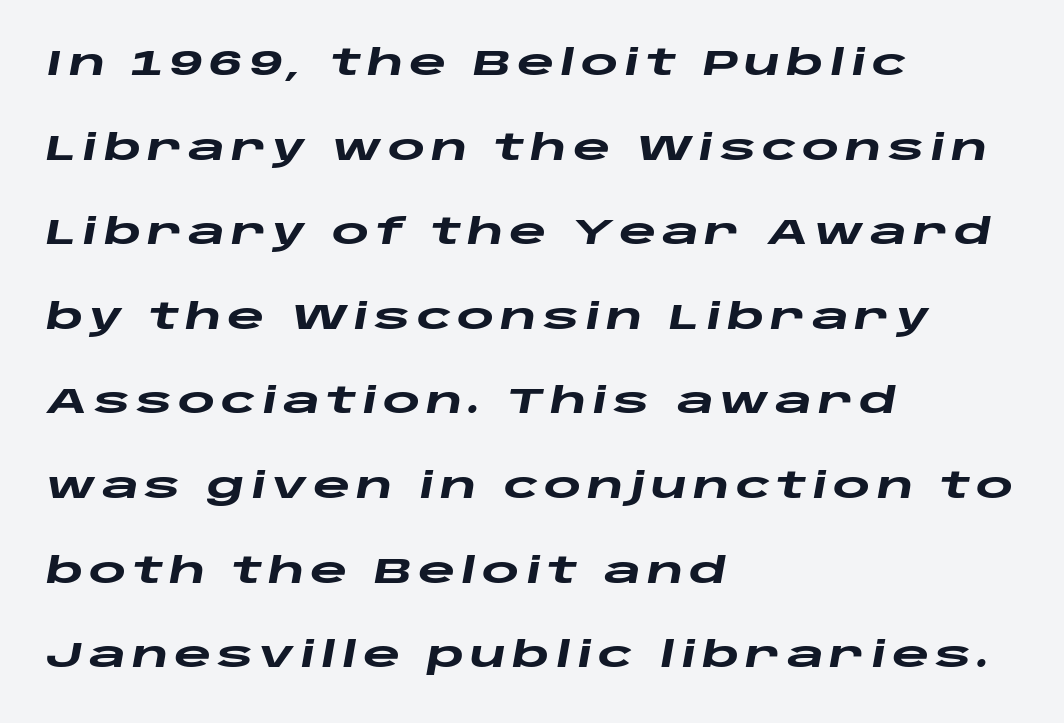
The image shows 36 px heavy, wide type, italic (leaning right); set left-aligned, loose line spacing (2.35x), not underlined; low stroke contrast and a large x-height.
